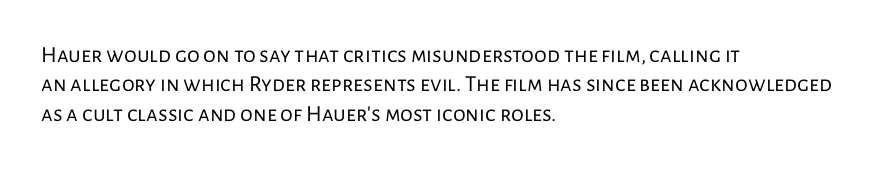
Q: Is the text bold? A: No.
Q: Is the text italic (slanted)? A: No, it is upright.
Q: Is the text underlined? A: No.
Q: How is the paragraph aligned? A: Left-aligned.
Q: Is the spacing between letters normal or unusually wide? A: Normal.
Q: Is the spacing between lines tight, normal or loose? A: Normal.
